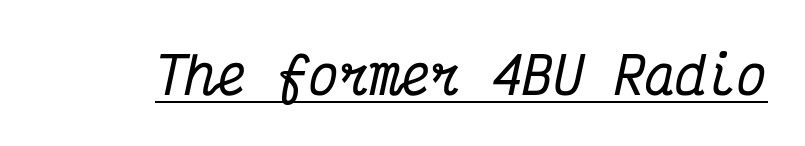
The image shows 51 px condensed serif type, italic (leaning right), monospaced; set normal letter spacing, underlined; medium stroke contrast and a medium x-height.
